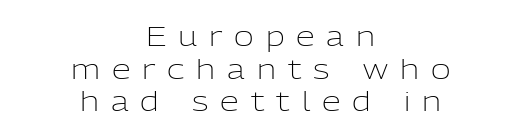
{"italic": "no", "bold": "no", "underline": "no", "align": "center", "line_spacing_ratio": 1.21, "letter_spacing": "wide", "letter_spacing_em": 0.44, "glyph_px": 27}
